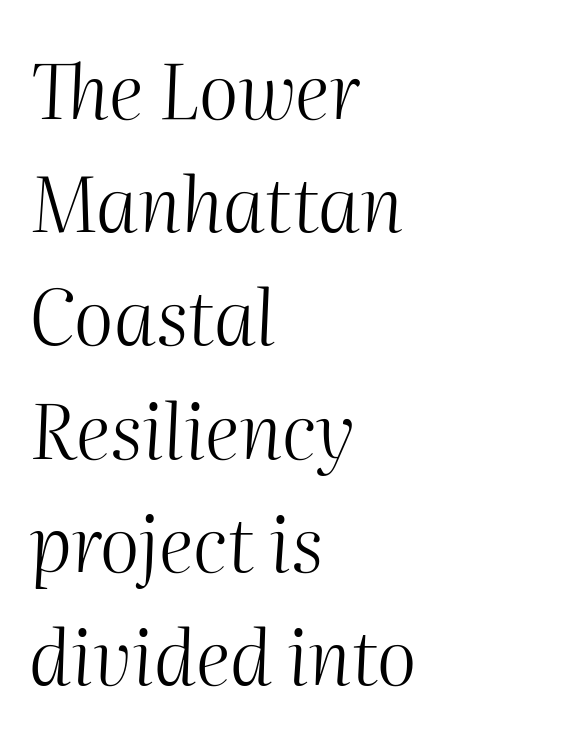
Q: Is the text bold? A: No.
Q: Is the text italic (slanted)? A: Yes, it leans right by about 2 degrees.
Q: Is the text underlined? A: No.
Q: How is the paragraph aligned? A: Left-aligned.
Q: Is the spacing between letters normal or unusually wide? A: Normal.
Q: Is the spacing between lines tight, normal or loose? A: Normal.
Q: Width (condensed, normal, or wide)? A: Normal.
Q: Stroke contrast? A: Medium.
Q: x-height? A: Medium.
Q: Monospaced? A: No.
